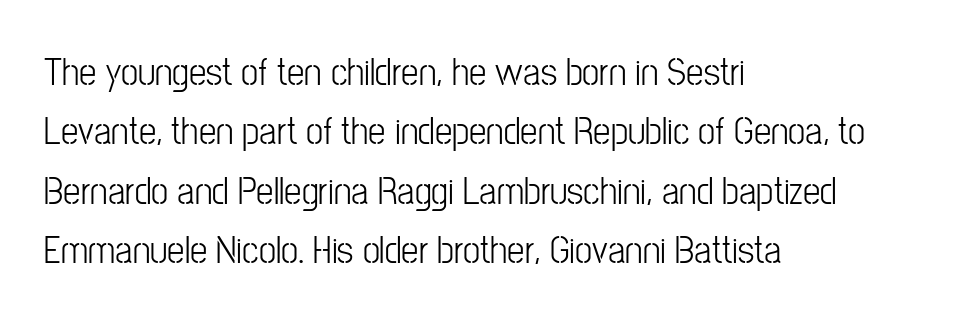
{"serif": "no", "italic": "no", "bold": "no", "weight": "light", "width": "condensed", "stroke_contrast": "low", "x_height": "medium", "monospaced": "no", "underline": "no", "align": "left", "line_spacing": "normal", "line_spacing_ratio": 1.52, "letter_spacing": "normal", "letter_spacing_em": 0.0, "glyph_px": 39}
